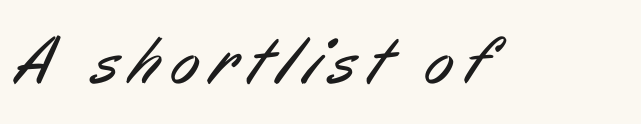
{"serif": "no", "bold": "no", "weight": "regular", "width": "condensed", "stroke_contrast": "low", "x_height": "medium", "monospaced": "no", "underline": "no", "glyph_px": 68}
